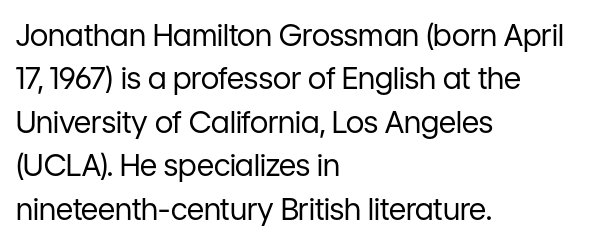
Q: Is the text bold? A: No.
Q: Is the text italic (slanted)? A: No, it is upright.
Q: Is the typeface a serif or a sans-serif typeface? A: Sans-serif.
Q: Is the text underlined? A: No.
Q: How is the paragraph aligned? A: Left-aligned.
Q: Is the spacing between letters normal or unusually wide? A: Normal.
Q: Is the spacing between lines tight, normal or loose? A: Normal.
Q: Width (condensed, normal, or wide)? A: Normal.
Q: Stroke contrast? A: Low.
Q: x-height? A: Medium.
Q: Monospaced? A: No.
